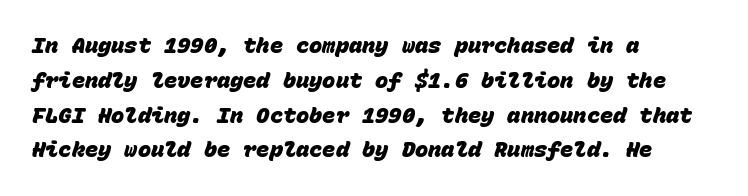
Q: Is the text bold? A: Yes.
Q: Is the text underlined? A: No.
Q: How is the paragraph aligned? A: Left-aligned.
Q: Is the spacing between letters normal or unusually wide? A: Normal.
Q: Is the spacing between lines tight, normal or loose? A: Normal.
